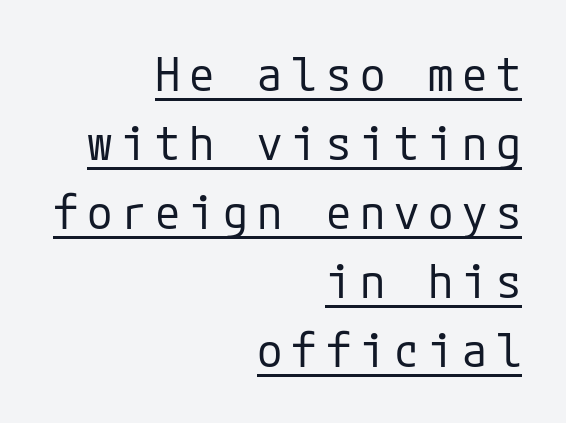
Nothing heavy about these letters — not bold at all. Note: no serifs on the glyphs. Vertical spacing — default. Underlined type. The lettering stays uniformly vertical, giving the passage a roman look.
